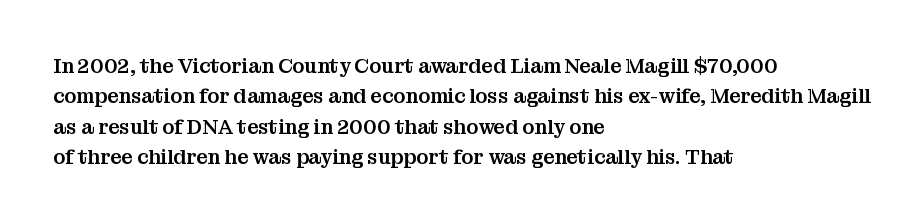
{"italic": "no", "underline": "no", "align": "left", "line_spacing": "normal", "line_spacing_ratio": 1.52, "letter_spacing": "normal", "letter_spacing_em": 0.0, "glyph_px": 20}
